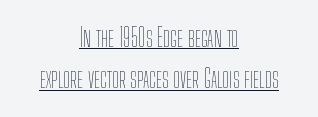
The paragraph has two soft edges and a firm central axis. What decoration does the sample have? An underline. Leading matches the norm, producing a regular column. Between one letter and the next there's only the usual sliver of space. The specimen reads as upright at a glance.
